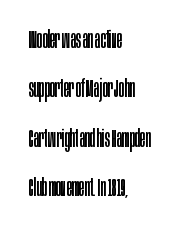
The image shows 24 px text type, upright; set left-aligned, loose line spacing (2.06x), normal letter spacing, not underlined.
